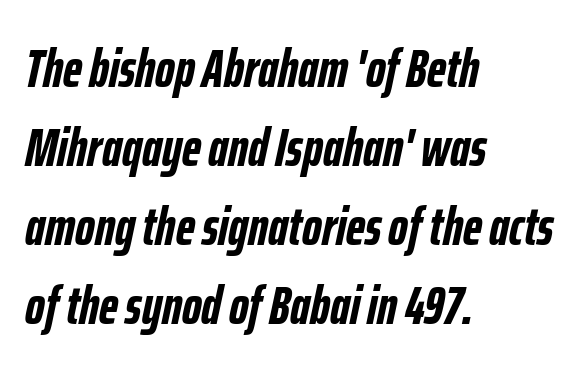
Q: Is the text bold? A: Yes.
Q: Is the text italic (slanted)? A: Yes, it leans right by about 12 degrees.
Q: Is the text underlined? A: No.
Q: How is the paragraph aligned? A: Left-aligned.
Q: Is the spacing between letters normal or unusually wide? A: Normal.
Q: Is the spacing between lines tight, normal or loose? A: Normal.
Q: Width (condensed, normal, or wide)? A: Condensed.
Q: Stroke contrast? A: Low.
Q: x-height? A: Medium.
Q: Monospaced? A: No.
